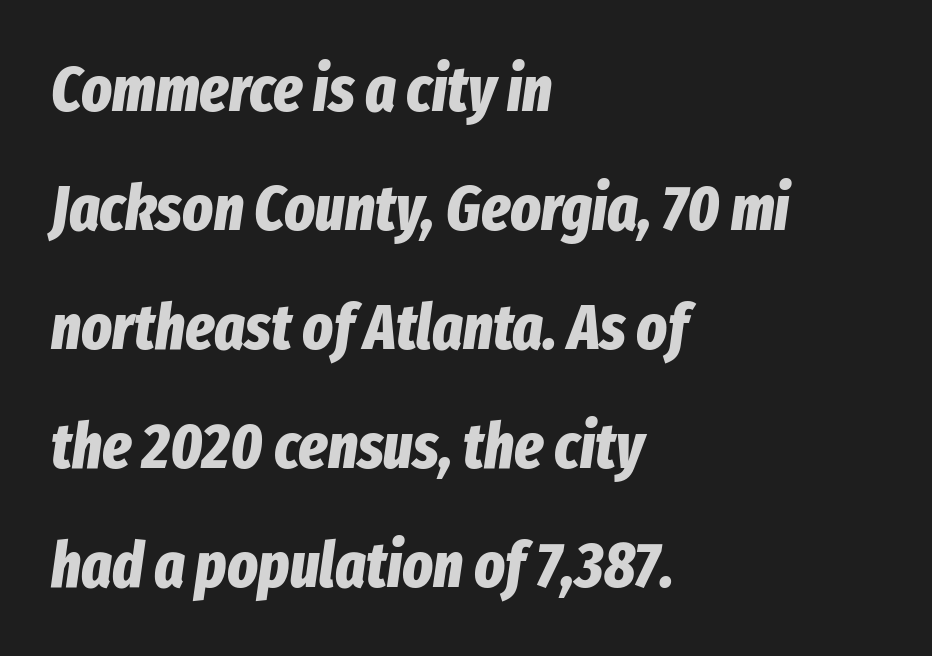
{"italic": "yes", "lean": "right", "slant_degrees": 8, "bold": "yes", "weight": "bold", "width": "condensed", "stroke_contrast": "low", "x_height": "medium", "monospaced": "no", "underline": "no", "align": "left", "line_spacing_ratio": 1.86, "letter_spacing": "normal", "letter_spacing_em": 0.0, "glyph_px": 64}
